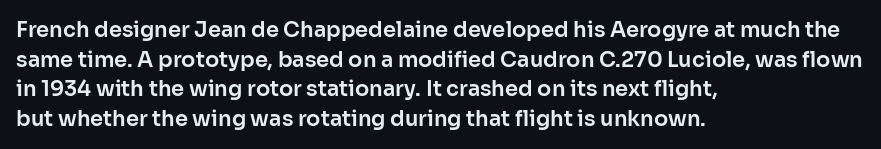
{"italic": "no", "underline": "no", "align": "left", "line_spacing": "normal", "line_spacing_ratio": 1.41, "letter_spacing": "normal", "letter_spacing_em": 0.0, "glyph_px": 21}
